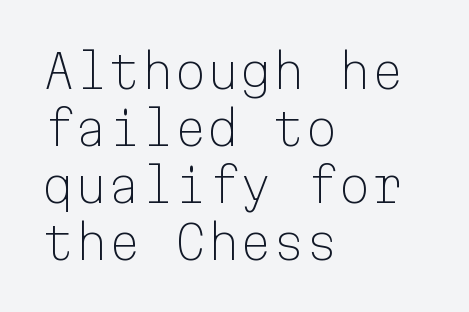
Q: Is the text bold? A: No.
Q: Is the text italic (slanted)? A: No, it is upright.
Q: Is the typeface a serif or a sans-serif typeface? A: Sans-serif.
Q: Is the text underlined? A: No.
Q: How is the paragraph aligned? A: Left-aligned.
Q: Is the spacing between letters normal or unusually wide? A: Normal.
Q: Width (condensed, normal, or wide)? A: Normal.
Q: Stroke contrast? A: Low.
Q: x-height? A: Medium.
Q: Monospaced? A: Yes.
